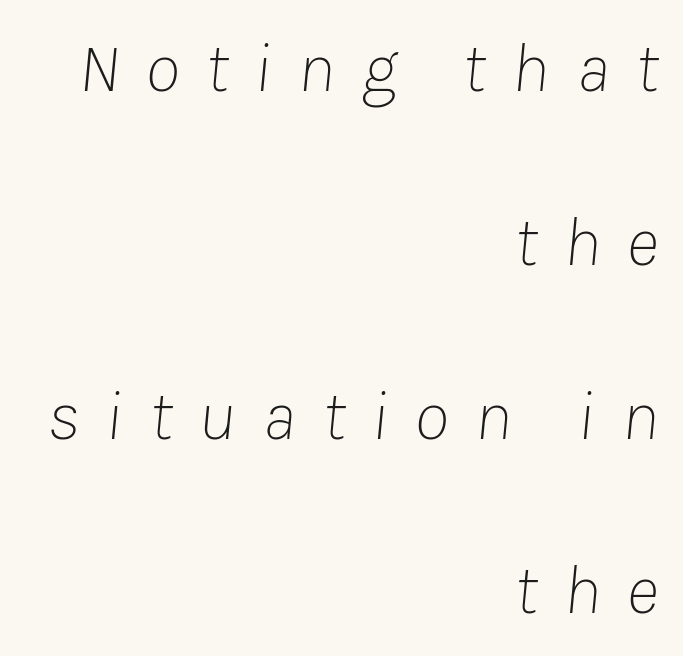
{"italic": "yes", "lean": "right", "slant_degrees": 8, "bold": "no", "weight": "thin", "width": "normal", "stroke_contrast": "low", "x_height": "medium", "monospaced": "no", "underline": "no", "align": "right", "line_spacing": "loose", "line_spacing_ratio": 2.45, "letter_spacing": "wide", "letter_spacing_em": 0.37, "glyph_px": 71}
